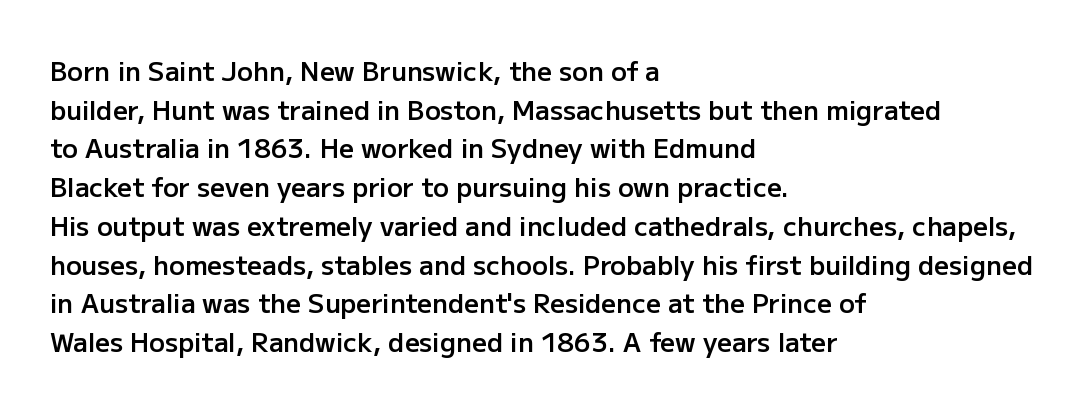
Q: Is the text bold? A: Semi-bold.
Q: Is the text italic (slanted)? A: No, it is upright.
Q: Is the text underlined? A: No.
Q: How is the paragraph aligned? A: Left-aligned.
Q: Is the spacing between letters normal or unusually wide? A: Normal.
Q: Is the spacing between lines tight, normal or loose? A: Normal.
